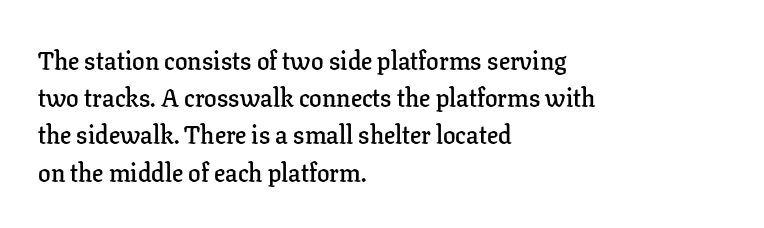
Q: Is the text bold? A: Semi-bold.
Q: Is the text italic (slanted)? A: No, it is upright.
Q: Is the text underlined? A: No.
Q: How is the paragraph aligned? A: Left-aligned.
Q: Is the spacing between letters normal or unusually wide? A: Normal.
Q: Is the spacing between lines tight, normal or loose? A: Normal.
